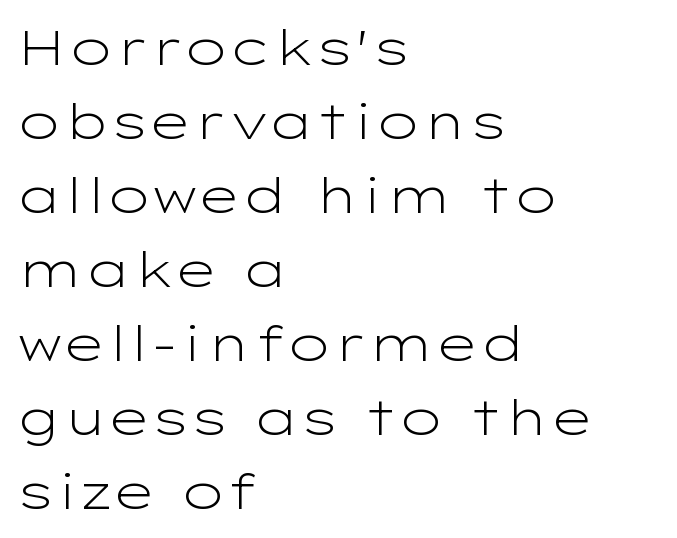
Q: Is the text bold? A: No.
Q: Is the text italic (slanted)? A: No, it is upright.
Q: Is the typeface a serif or a sans-serif typeface? A: Sans-serif.
Q: Is the text underlined? A: No.
Q: How is the paragraph aligned? A: Left-aligned.
Q: Is the spacing between letters normal or unusually wide? A: Normal.
Q: Is the spacing between lines tight, normal or loose? A: Normal.
Q: Width (condensed, normal, or wide)? A: Wide.
Q: Stroke contrast? A: Low.
Q: x-height? A: Medium.
Q: Monospaced? A: No.
